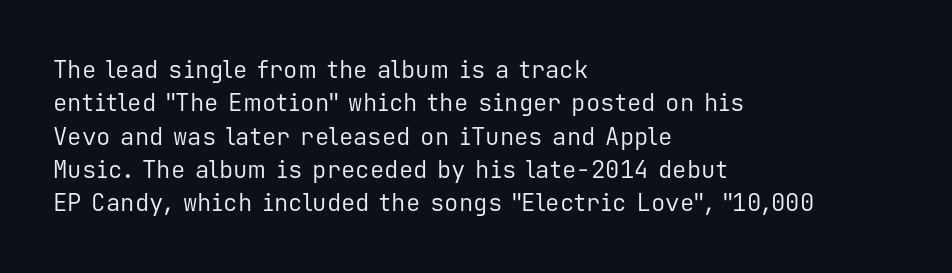
{"italic": "no", "bold": "no", "underline": "no", "align": "left", "line_spacing": "normal", "line_spacing_ratio": 1.39, "letter_spacing": "normal", "letter_spacing_em": 0.0, "glyph_px": 24}
